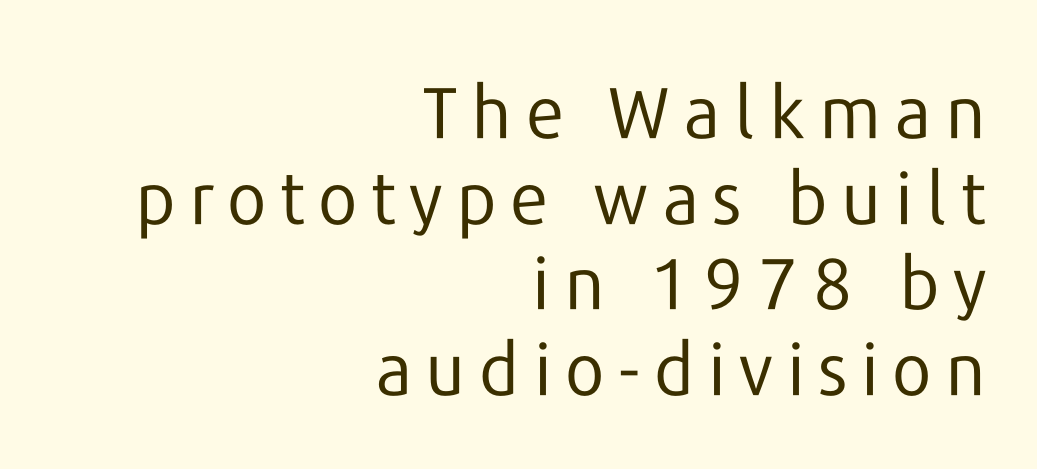
Q: Is the text bold? A: No.
Q: Is the text italic (slanted)? A: No, it is upright.
Q: Is the typeface a serif or a sans-serif typeface? A: Sans-serif.
Q: Is the text underlined? A: No.
Q: How is the paragraph aligned? A: Right-aligned.
Q: Width (condensed, normal, or wide)? A: Normal.
Q: Stroke contrast? A: Low.
Q: x-height? A: Medium.
Q: Monospaced? A: No.
